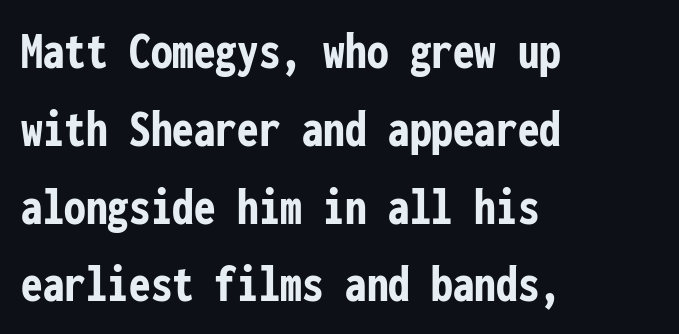
{"serif": "no", "italic": "no", "bold": "yes", "weight": "semibold", "width": "condensed", "stroke_contrast": "low", "x_height": "medium", "monospaced": "yes", "underline": "no", "align": "left", "line_spacing": "normal", "line_spacing_ratio": 1.44, "letter_spacing": "normal", "letter_spacing_em": 0.0, "glyph_px": 54}
